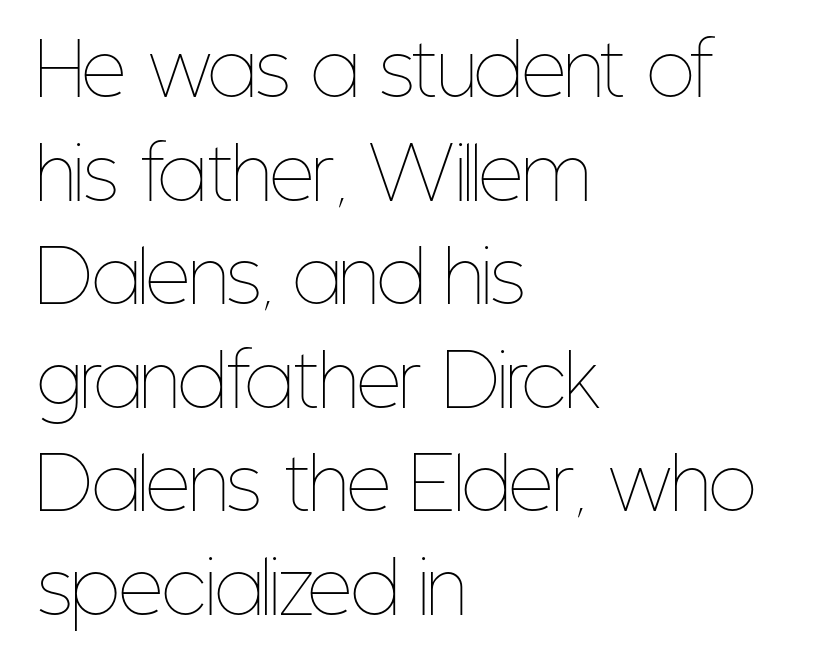
Q: Is the text bold? A: No.
Q: Is the text italic (slanted)? A: No, it is upright.
Q: Is the text underlined? A: No.
Q: How is the paragraph aligned? A: Left-aligned.
Q: Is the spacing between letters normal or unusually wide? A: Normal.
Q: Is the spacing between lines tight, normal or loose? A: Normal.
Q: Width (condensed, normal, or wide)? A: Condensed.
Q: Stroke contrast? A: Low.
Q: x-height? A: Medium.
Q: Monospaced? A: No.
